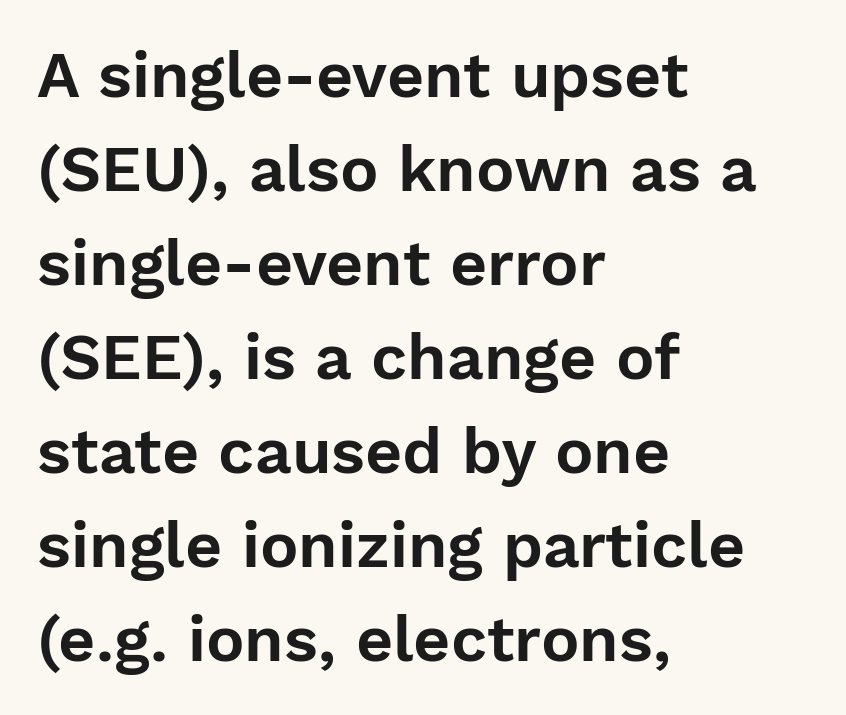
These lines stack with their left ends in a neat column. The typography opts for an upright posture over an oblique one. The typeface chosen for these lines omits serifs. The block of text has a typical density, with ordinary space between rows. Decoration check: the copy has no underline.
